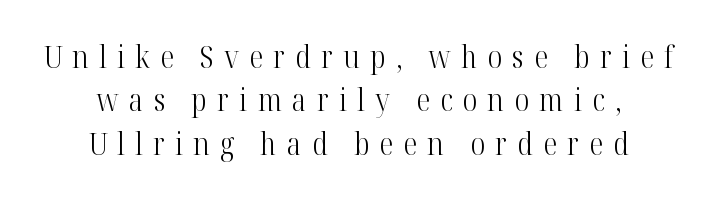
{"serif": "yes", "italic": "no", "bold": "no", "weight": "light", "width": "condensed", "stroke_contrast": "high", "x_height": "medium", "monospaced": "no", "underline": "no", "align": "center", "line_spacing": "normal", "line_spacing_ratio": 1.4, "letter_spacing": "wide", "letter_spacing_em": 0.33, "glyph_px": 31}
